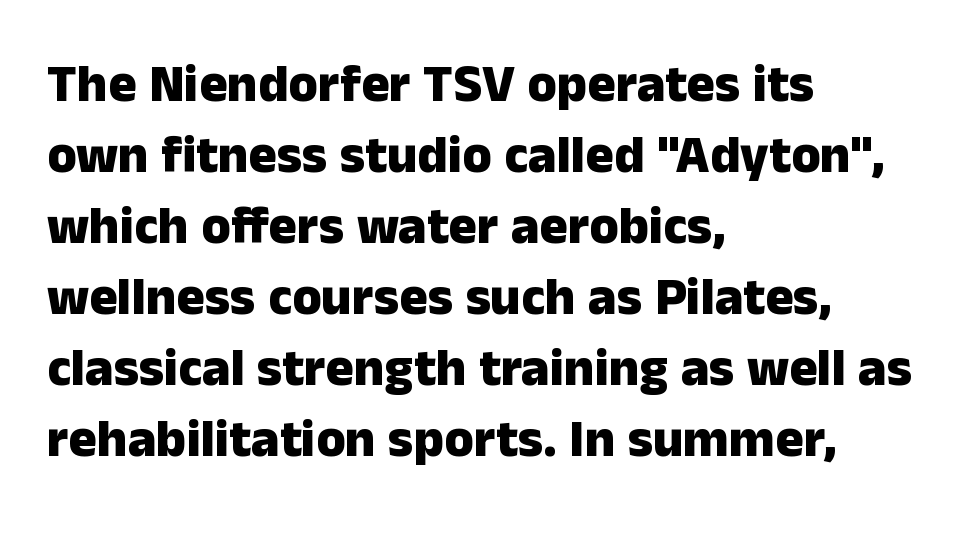
Q: Is the text bold? A: Yes.
Q: Is the text italic (slanted)? A: No, it is upright.
Q: Is the typeface a serif or a sans-serif typeface? A: Sans-serif.
Q: Is the text underlined? A: No.
Q: How is the paragraph aligned? A: Left-aligned.
Q: Is the spacing between letters normal or unusually wide? A: Normal.
Q: Is the spacing between lines tight, normal or loose? A: Normal.
Q: Width (condensed, normal, or wide)? A: Normal.
Q: Stroke contrast? A: Low.
Q: x-height? A: Medium.
Q: Monospaced? A: No.
